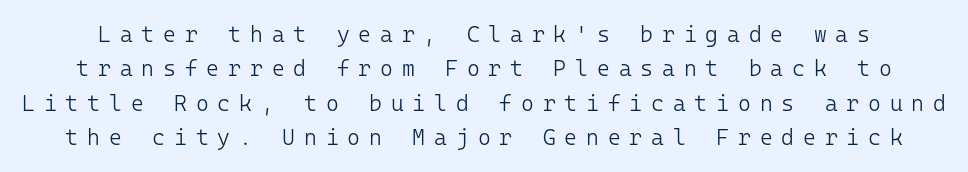
Someone cranked the tracking dial way up on this one. The rows are spaced the way most documents space them. Heaviness? Minimal to ordinary, like unemphasized prose. Upright lettering throughout.
